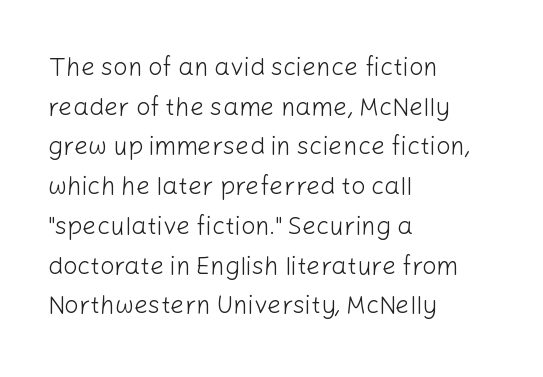
The image shows 25 px text type, upright; set left-aligned, normal line spacing (1.59x), normal letter spacing, not underlined.
